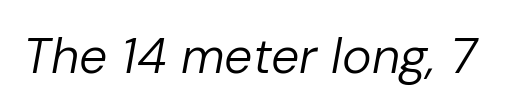
The image shows 50 px regular-weight type, italic (leaning right); set normal letter spacing, not underlined; low stroke contrast and a medium x-height.
